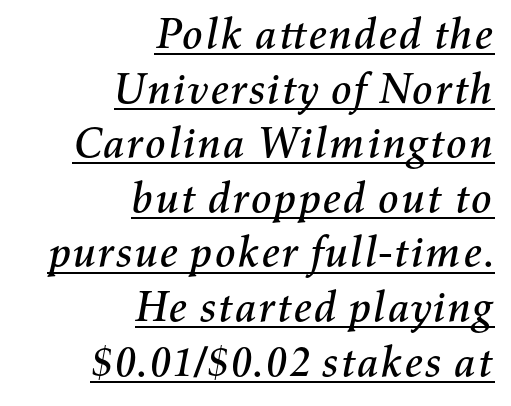
The rendering uses a moderate line-height, typical for paragraphs. The letters are slanted; this is an italic face. The face used here is rendered with its standard letterfit. Is there an underline? Yes — a line sits under the letters. Compared with a flush-left layout, this one pins lines to the opposite, right side. The letters advance in unequal steps, a hallmark of proportional type.
